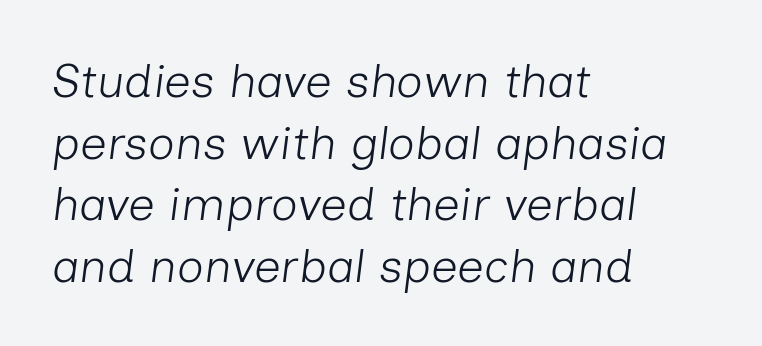
These lines sit exactly where default settings would place them. Notice how the stems are inclined rather than vertical — that's the hallmark of italics. Stem width sits at or under what a default text font uses. A typesetter would call this zero additional tracking. The zone under the glyphs is completely vacant. Each letter keeps its own natural width here, so spacing adapts to shape.
